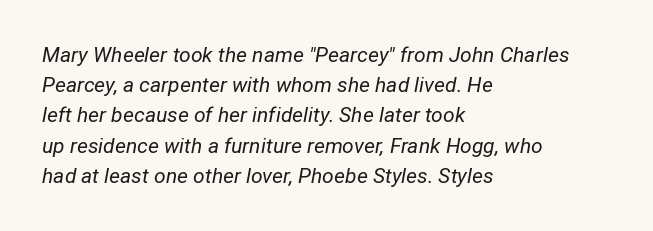
{"italic": "yes", "lean": "right", "slant_degrees": 12, "bold": "no", "underline": "no", "align": "left", "line_spacing": "normal", "line_spacing_ratio": 1.44, "letter_spacing": "normal", "letter_spacing_em": 0.0, "glyph_px": 21}
